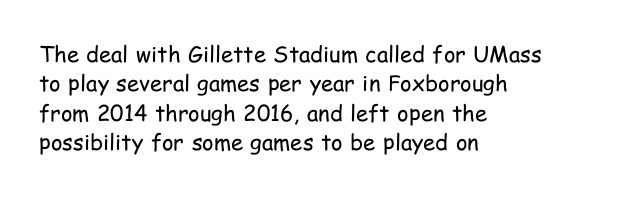
Caption: face not bold, strokes unweighted. Whoever set this chose a conventional vertical rhythm. This sample uses plain, unmodified letter spacing. The lettering stays uniformly vertical, giving the passage a roman look. Rule under the text: the space is simply empty.
